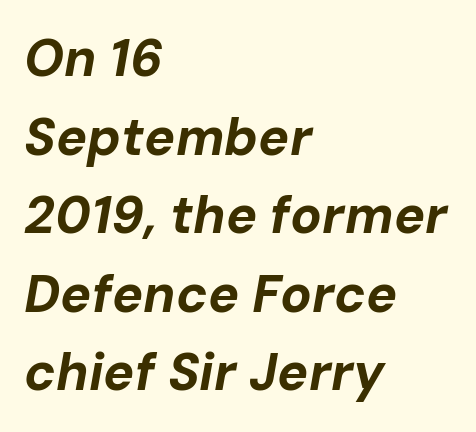
The image shows 52 px bold type, italic (leaning right); set left-aligned, normal line spacing (1.51x), normal letter spacing, not underlined; low stroke contrast and a medium x-height.
